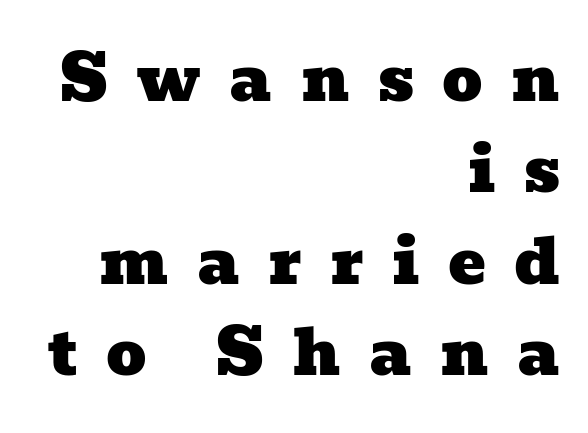
The image shows 63 px wide serif type; set right-aligned, normal line spacing (1.45x), unusually wide letter spacing (+0.45 em), not underlined; low stroke contrast and a medium x-height.
